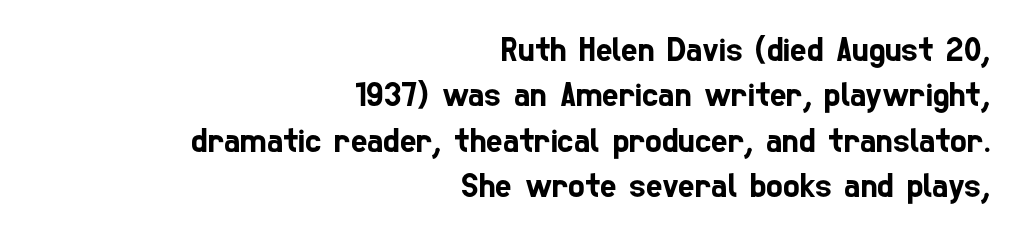
{"serif": "no", "width": "condensed", "stroke_contrast": "low", "x_height": "medium", "monospaced": "no", "underline": "no", "align": "right", "line_spacing": "normal", "line_spacing_ratio": 1.3, "letter_spacing": "normal", "letter_spacing_em": 0.0, "glyph_px": 35}
